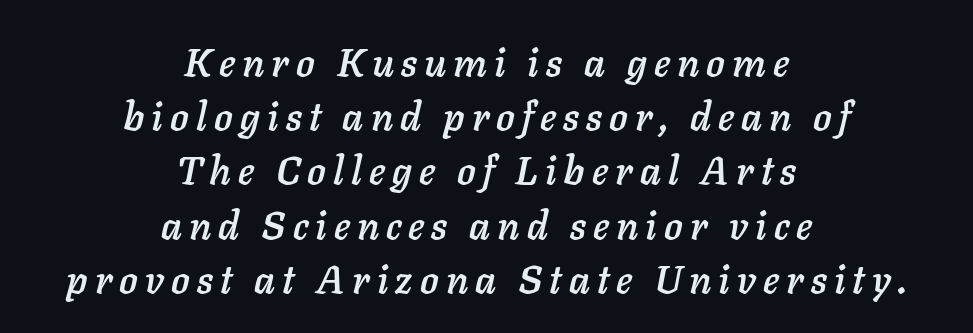
Each letter keeps its own natural width here, so spacing adapts to shape. Does the lettering tilt? It does — this is italic. Descenders are the only things crossing below the line. Leftover space on each line is divided equally before and after the words. These lines sit exactly where default settings would place them.
